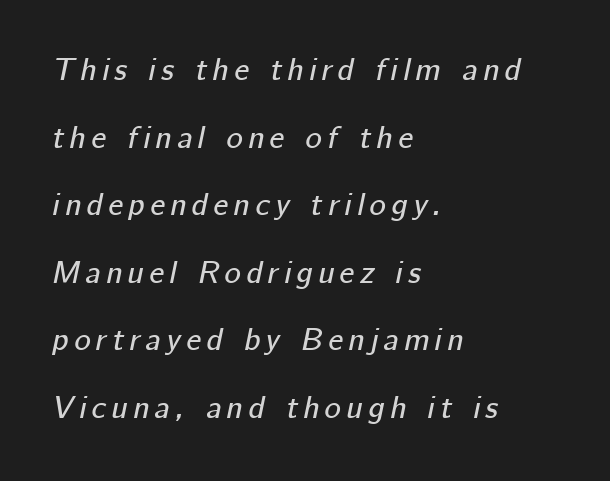
The image shows 31 px text type, italic (leaning right); set left-aligned, loose line spacing (2.18x), not underlined; low stroke contrast and a medium x-height.
